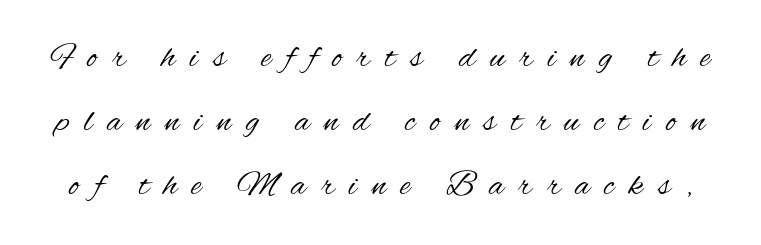
These lines are composed in type without serifs. The passage shown is not bold in any degree. Check the space under the baseline: it is left empty.
